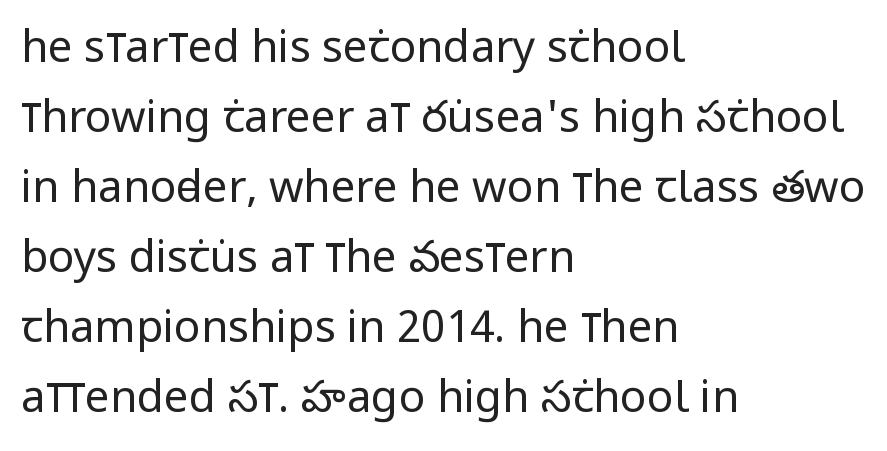
Q: Is the text bold? A: No.
Q: Is the text italic (slanted)? A: No, it is upright.
Q: Is the typeface a serif or a sans-serif typeface? A: Sans-serif.
Q: Is the text underlined? A: No.
Q: How is the paragraph aligned? A: Left-aligned.
Q: Is the spacing between letters normal or unusually wide? A: Normal.
Q: Is the spacing between lines tight, normal or loose? A: Normal.
Q: Width (condensed, normal, or wide)? A: Condensed.
Q: Stroke contrast? A: Low.
Q: x-height? A: Large.
Q: Monospaced? A: No.
